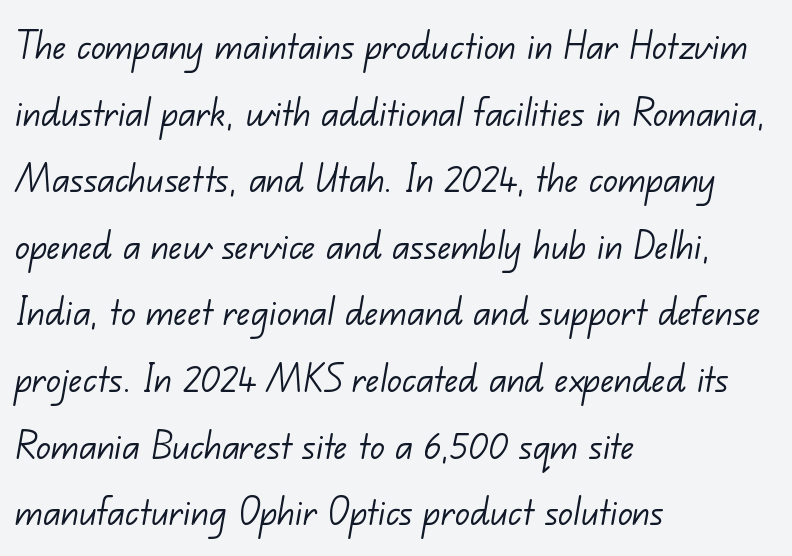
Nope, no serifs anywhere on these letters. Tracking here is standard; glyphs follow each other at the usual distance. The space between consecutive lines is moderate. Stroke thickness stays within the range of a standard reading face or lighter. Looks like regular typesetting: each glyph gets only the width it needs.
